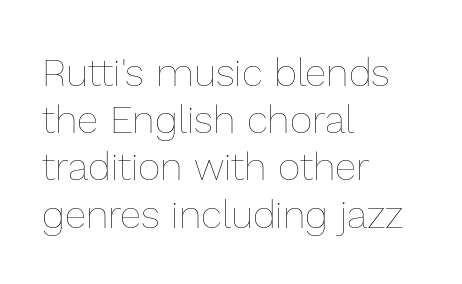
The passage shown is not bold in any degree. Nobody touched the tracking dial on this one. Italic? Not at all — the glyphs are vertical. The rendering uses natural spacing where letterforms have individual widths. Caption: multi-line text, flush left, ragged right. A clean baseline with only descenders dipping below it.
